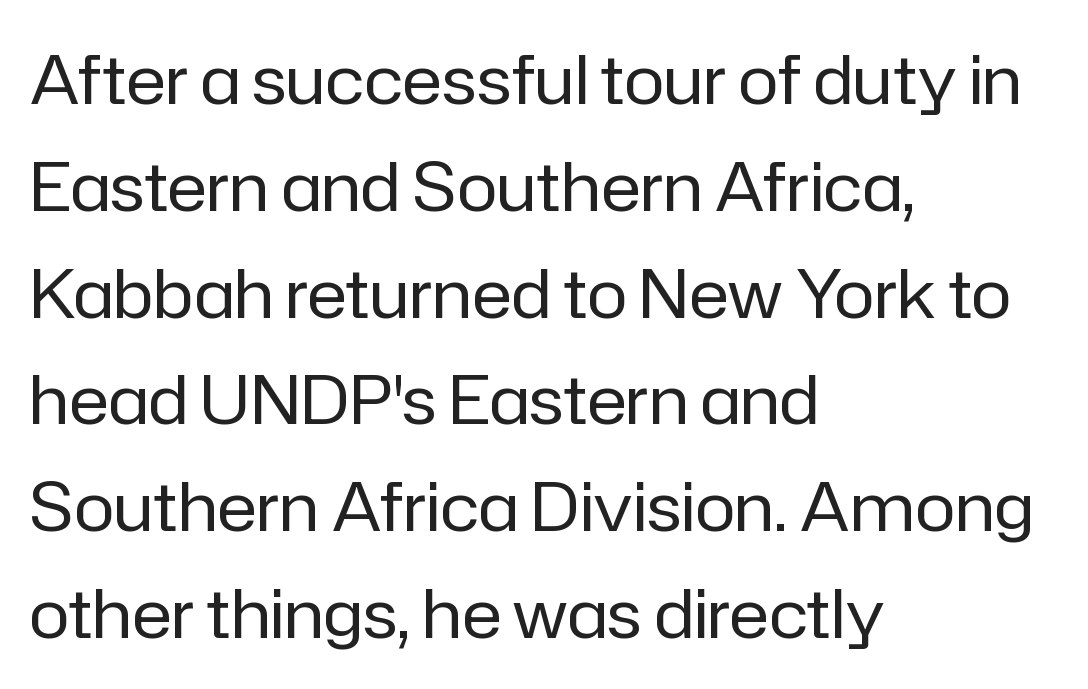
Italic: no, the glyphs are upright roman. This sample has the flowing, uneven cadence of proportional lettering. Check the space under the baseline: it is left empty. Each new line begins a customary step beneath the previous one. Unlike a traditional serif, this face leaves its strokes unadorned.
